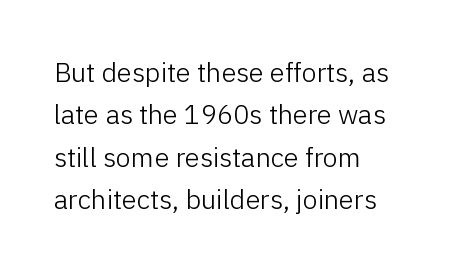
The image shows 27 px text type, upright; set left-aligned, normal line spacing (1.57x), normal letter spacing, not underlined.
